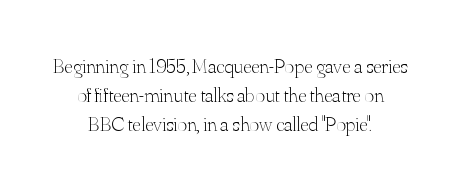
How are the letters spaced? Ordinarily, with no added tracking. The cut favours lightness, reaching ordinary text weight at its darkest. The letters stand upright; this is a roman face. Lines of text with bare space underneath. Alignment: centered.
